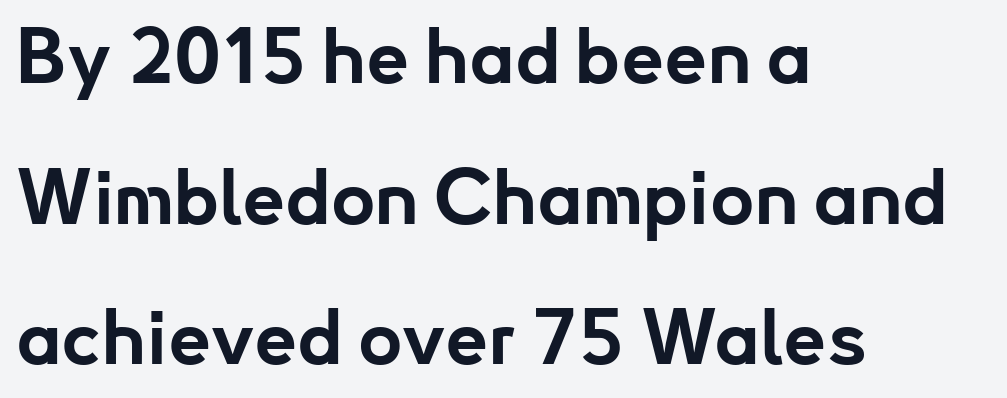
Q: Is the text bold? A: Yes.
Q: Is the text italic (slanted)? A: No, it is upright.
Q: Is the typeface a serif or a sans-serif typeface? A: Sans-serif.
Q: Is the text underlined? A: No.
Q: How is the paragraph aligned? A: Left-aligned.
Q: Is the spacing between letters normal or unusually wide? A: Normal.
Q: Width (condensed, normal, or wide)? A: Normal.
Q: Stroke contrast? A: Low.
Q: x-height? A: Small.
Q: Monospaced? A: No.
